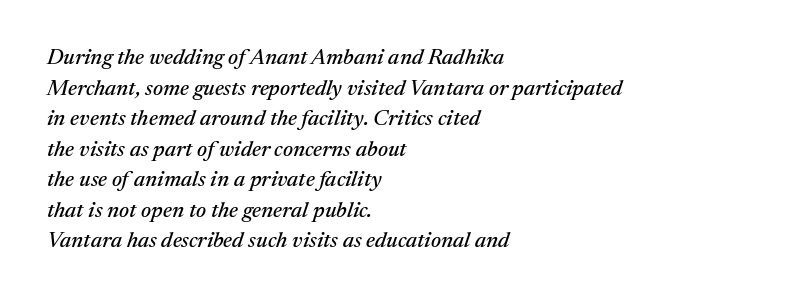
{"italic": "yes", "lean": "right", "slant_degrees": 17, "underline": "no", "align": "left", "line_spacing": "normal", "line_spacing_ratio": 1.39, "letter_spacing": "normal", "letter_spacing_em": 0.0, "glyph_px": 22}
